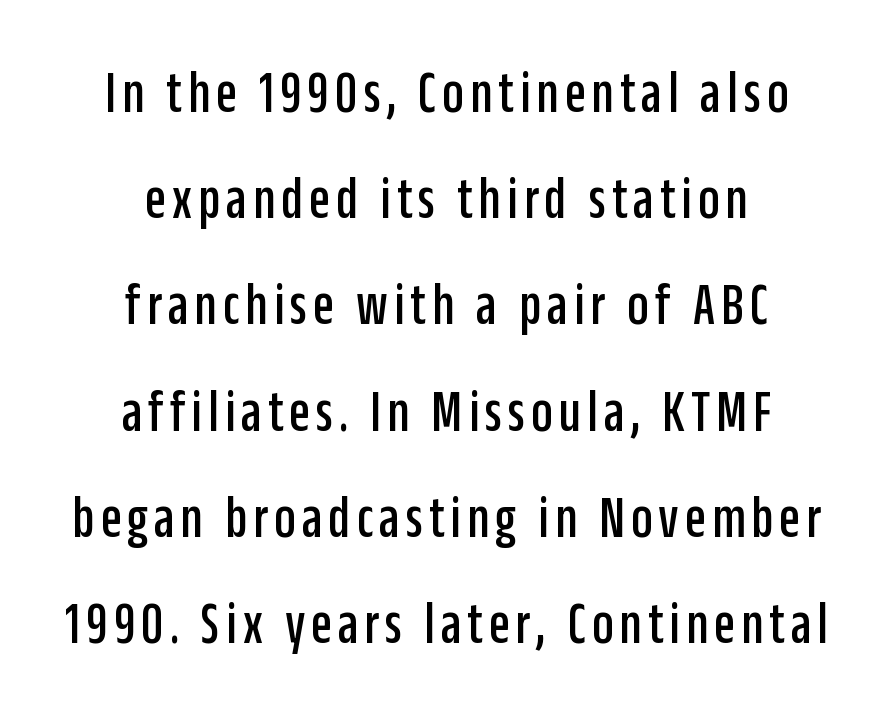
Does the type have serifs? No, each stem ends abruptly. A typesetter would mark this as roman, not italic. The string is rendered with underlining switched off. Both edges are ragged and mirror each other, which tells us the setting is centered.
